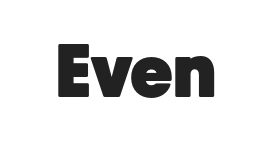
The image shows 72 px heavy sans-serif type, upright; set normal letter spacing, not underlined; low stroke contrast and a medium x-height.
